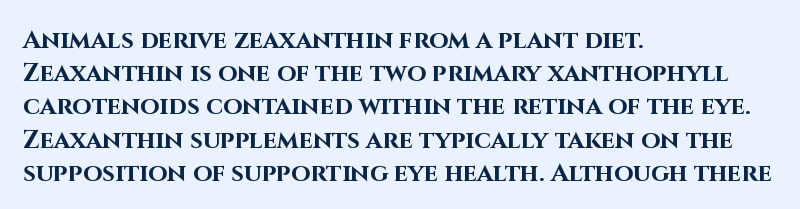
One-word summary of the alignment: left. Compared with an ordinary text face, these strokes are far heavier — a full bold. Interline gaps are of average width in this sample. Letter spacing: default. The baseline area is clear. The letters stand upright; this is a roman face.
